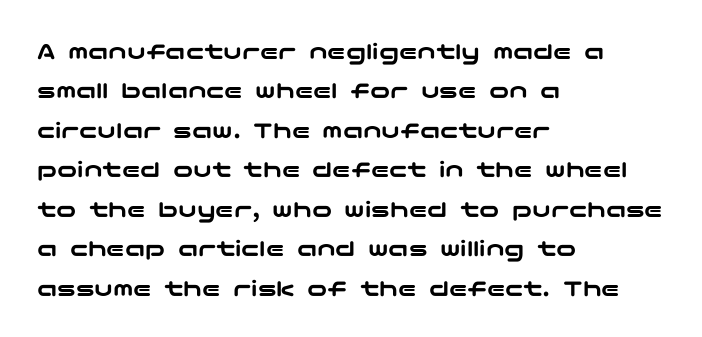
Q: Is the text italic (slanted)? A: No, it is upright.
Q: Is the text underlined? A: No.
Q: How is the paragraph aligned? A: Left-aligned.
Q: Is the spacing between letters normal or unusually wide? A: Normal.
Q: Is the spacing between lines tight, normal or loose? A: Normal.
